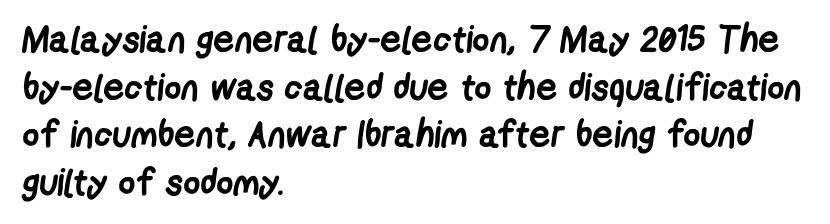
{"serif": "no", "bold": "yes", "weight": "semibold", "width": "condensed", "stroke_contrast": "low", "x_height": "medium", "monospaced": "no", "underline": "no", "align": "left", "line_spacing": "normal", "line_spacing_ratio": 1.29, "letter_spacing": "normal", "letter_spacing_em": 0.0, "glyph_px": 37}
